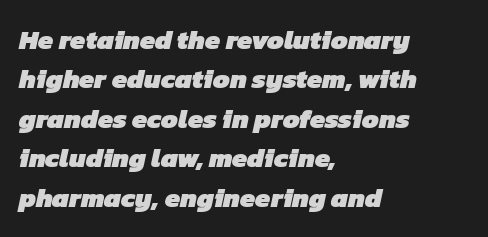
{"bold": "yes", "underline": "no", "align": "left", "line_spacing": "normal", "line_spacing_ratio": 1.46, "letter_spacing": "normal", "letter_spacing_em": 0.0, "glyph_px": 27}
